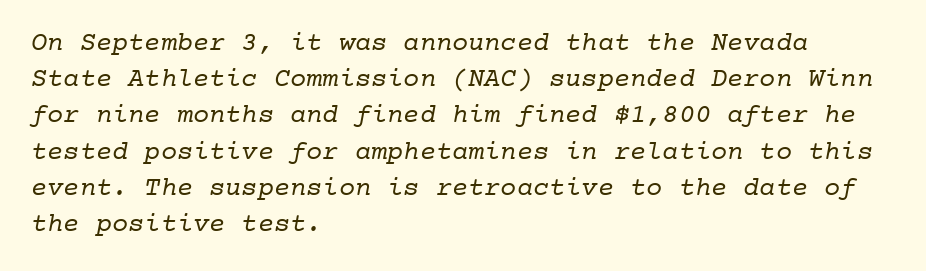
{"bold": "no", "underline": "no", "align": "left", "line_spacing": "normal", "line_spacing_ratio": 1.34, "letter_spacing": "normal", "letter_spacing_em": 0.0, "glyph_px": 27}
